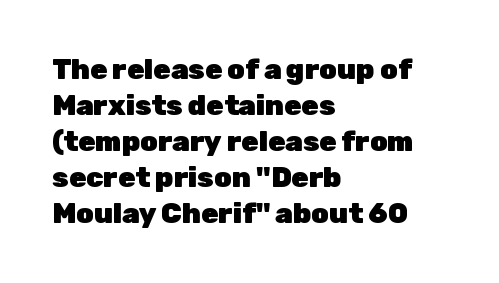
The image shows 28 px heavy sans-serif type, upright; set left-aligned, normal line spacing (1.29x), normal letter spacing, not underlined; low stroke contrast and a medium x-height.
